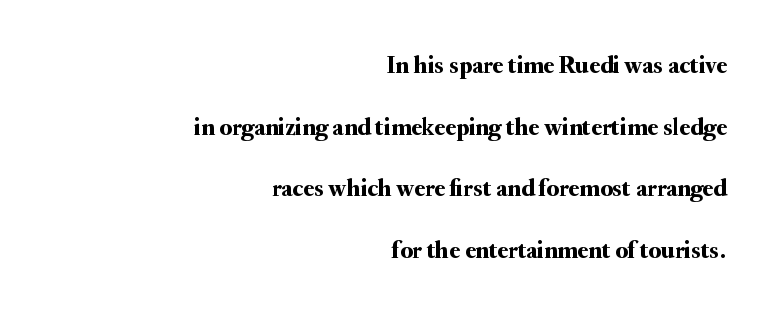
Bare-footed words on every line. Default kerning and tracking; the words read as compact shapes. Horizontally, the lines are justified to the trailing edge only. Unlike italic type, these characters show no tilt at all. If you measured baseline to baseline, you'd find a long distance.
